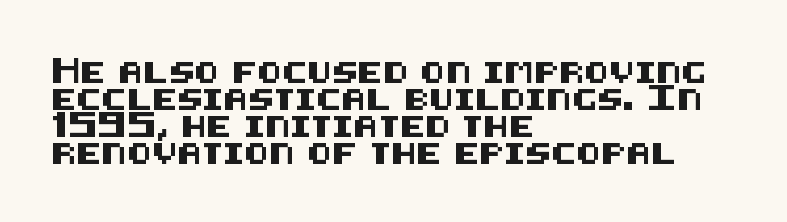
{"italic": "no", "underline": "no", "align": "left", "line_spacing": "normal", "line_spacing_ratio": 1.28, "letter_spacing": "normal", "letter_spacing_em": 0.0, "glyph_px": 21}
